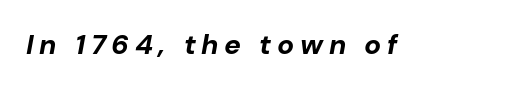
{"italic": "yes", "lean": "right", "slant_degrees": 10, "bold": "yes", "weight": "bold", "width": "normal", "stroke_contrast": "low", "x_height": "medium", "monospaced": "no", "underline": "no", "letter_spacing": "wide", "letter_spacing_em": 0.2, "glyph_px": 28}
